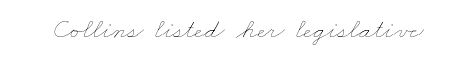
The font sits on the lighter half of the weight spectrum, regular included. Look at the tracking — it's just the regular setting, nothing added. The specimen omits any rule beneath the text block's lines. These lines are rendered in a variable-pitch font.
